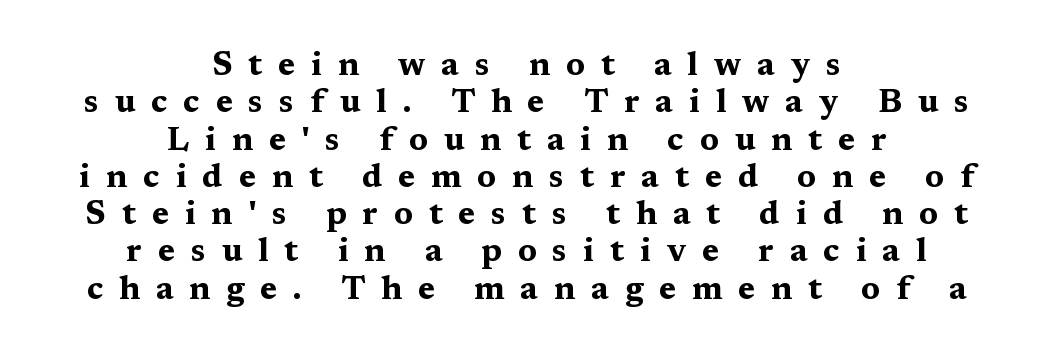
{"serif": "yes", "italic": "no", "bold": "yes", "weight": "bold", "width": "wide", "stroke_contrast": "medium", "x_height": "medium", "monospaced": "no", "underline": "no", "align": "center", "line_spacing": "tight", "line_spacing_ratio": 1.13, "letter_spacing": "wide", "letter_spacing_em": 0.48, "glyph_px": 33}
